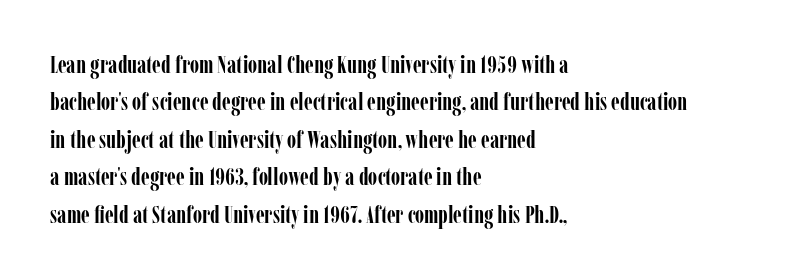
Underline: absent. Strokes here are thick enough to call this a true bold. This block has exactly the height ordinary leading produces. Standard letterfit; no display-style spreading of the glyphs. The lines are quadded left.
